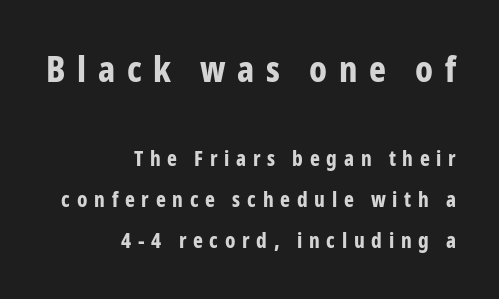
The image shows 36 px bold, condensed sans-serif type, upright; set right-aligned, loose line spacing (1.97x), unusually wide letter spacing (+0.32 em), not underlined; the first (top) block is 1.71x larger; low stroke contrast and a medium x-height.
